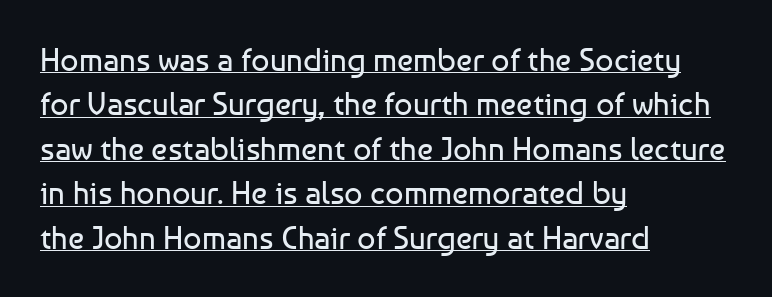
The rendering shows plain stroke endings on the letterforms — a sans-serif design. Honestly, the letter spacing is just normal — you wouldn't notice it. Characters remain perfectly vertical along every line. Each new line begins a customary step beneath the previous one. In CSS terms this would be text-align: left. Check the space under the baseline: a stroke is drawn there.
